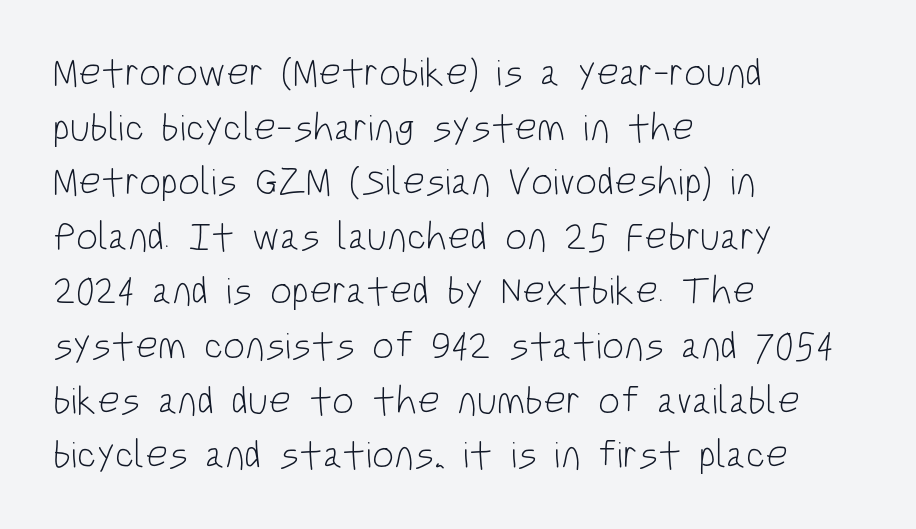
The image shows 39 px light, condensed sans-serif type, upright; set left-aligned, normal line spacing (1.4x), normal letter spacing, not underlined; low stroke contrast and a large x-height.
